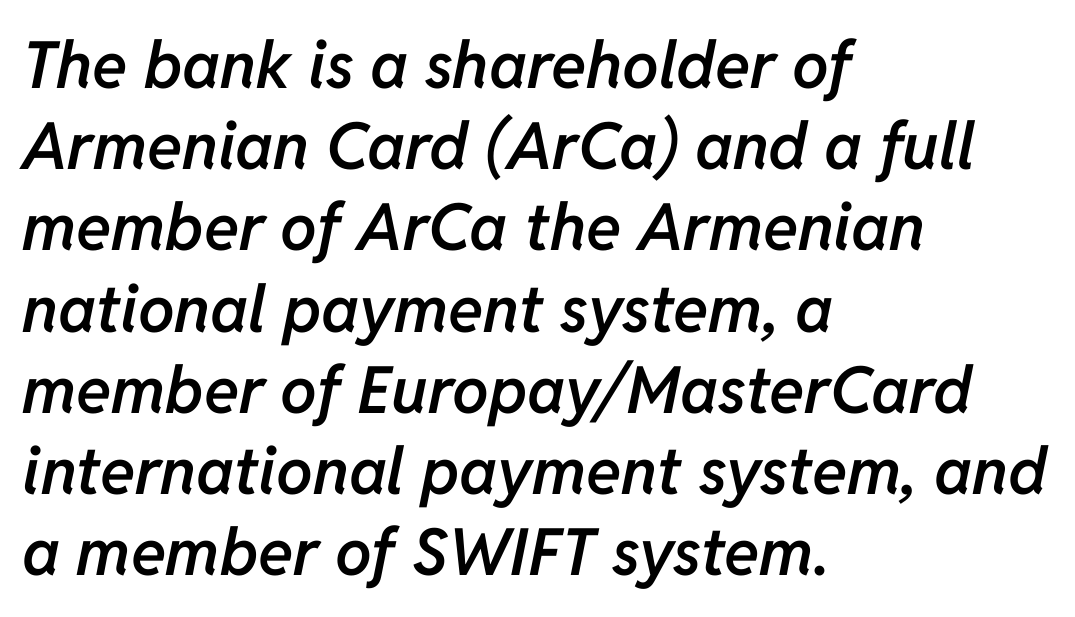
{"italic": "yes", "lean": "right", "slant_degrees": 11, "bold": "semi", "weight": "semibold", "width": "normal", "stroke_contrast": "low", "x_height": "medium", "monospaced": "no", "underline": "no", "align": "left", "line_spacing": "normal", "line_spacing_ratio": 1.25, "letter_spacing": "normal", "letter_spacing_em": 0.0, "glyph_px": 65}
